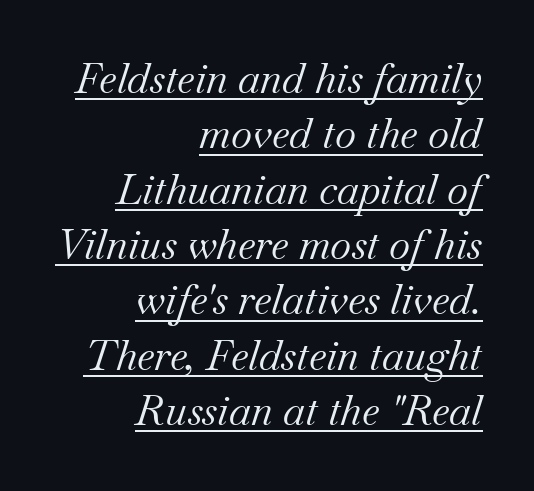
Summary of weight: not heavy and not bold. What stands out about the letter spacing? Nothing — it is the standard amount. Honestly, the underline is the first thing you notice here. This sample keeps an unexceptional amount of space between lines. Each letter keeps its own natural width here, so spacing adapts to shape.
